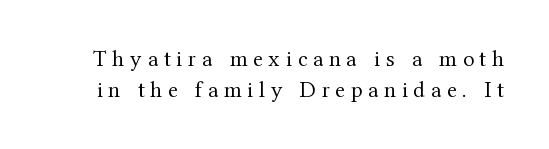
The image shows 23 px text type, upright; set normal line spacing (1.36x), unusually wide letter spacing (+0.25 em), not underlined.
